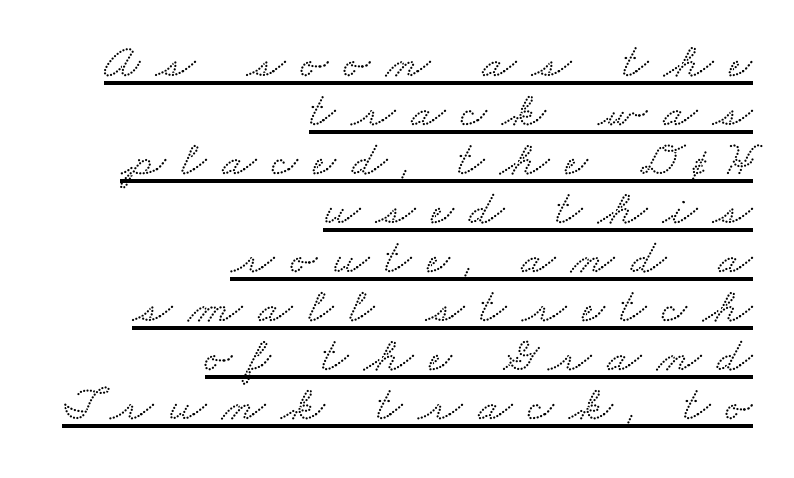
Q: Is the text underlined? A: Yes.
Q: How is the paragraph aligned? A: Right-aligned.
Q: Is the spacing between letters normal or unusually wide? A: Unusually wide.
Q: Is the spacing between lines tight, normal or loose? A: Tight.
Q: Width (condensed, normal, or wide)? A: Wide.
Q: Stroke contrast? A: Low.
Q: x-height? A: Small.
Q: Monospaced? A: No.
